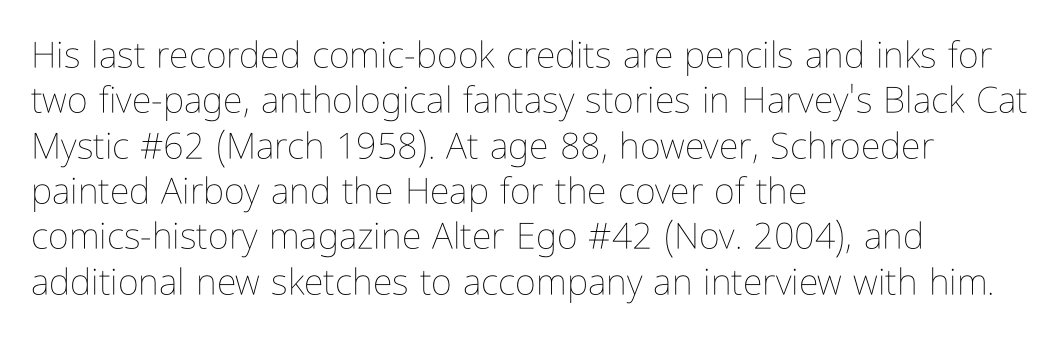
Rule under the text: the space is simply empty. Rows of type keep a routine distance in the vertical direction. There is no visible air inserted between adjacent glyphs. Quick note: not italic, upright. Stems and bowls with no extra thickness — not bold.
